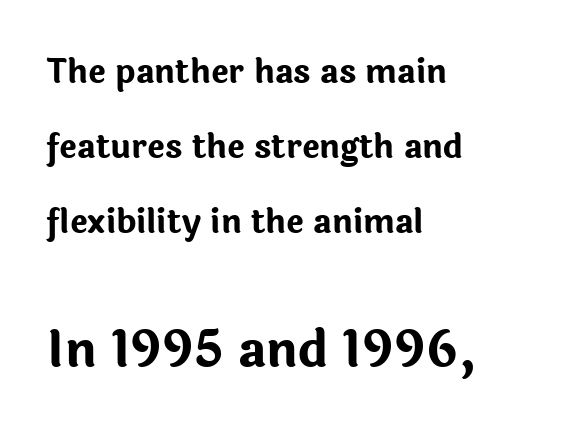
The image shows 50 px bold sans-serif type, upright; set left-aligned, loose line spacing (2.28x), normal letter spacing, not underlined; the second (bottom) block is 1.52x larger; low stroke contrast and a medium x-height.
